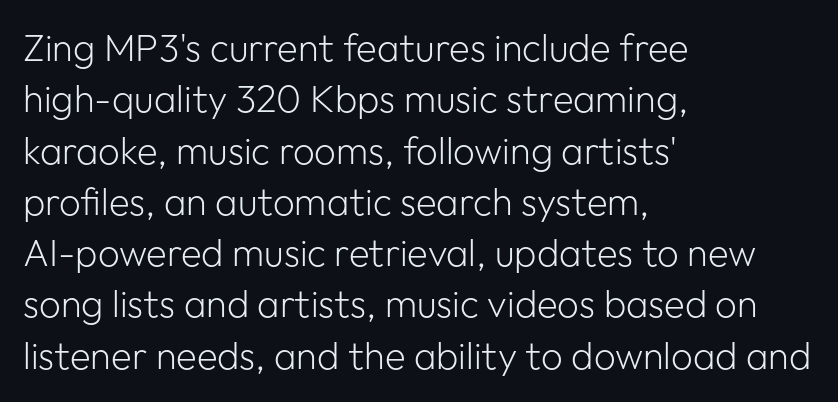
The image shows 38 px light sans-serif type, upright; set left-aligned, normal line spacing (1.35x), normal letter spacing, not underlined; low stroke contrast and a medium x-height.
